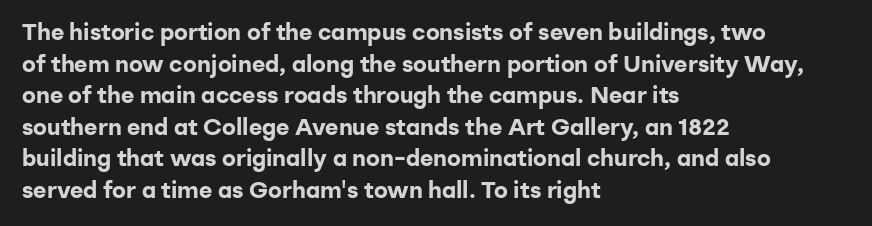
One glance says typical: line gaps are just what's usual. The letters stand upright; this is a roman face. These lines stack with their left ends in a neat column. Bold? Absolutely — the strokes are thick and heavy.
